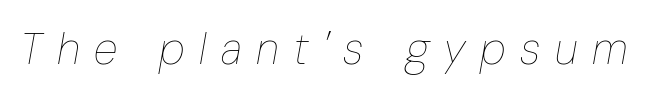
The image shows 44 px thin, condensed type, italic (leaning right); set unusually wide letter spacing (+0.33 em), not underlined; low stroke contrast and a medium x-height.
